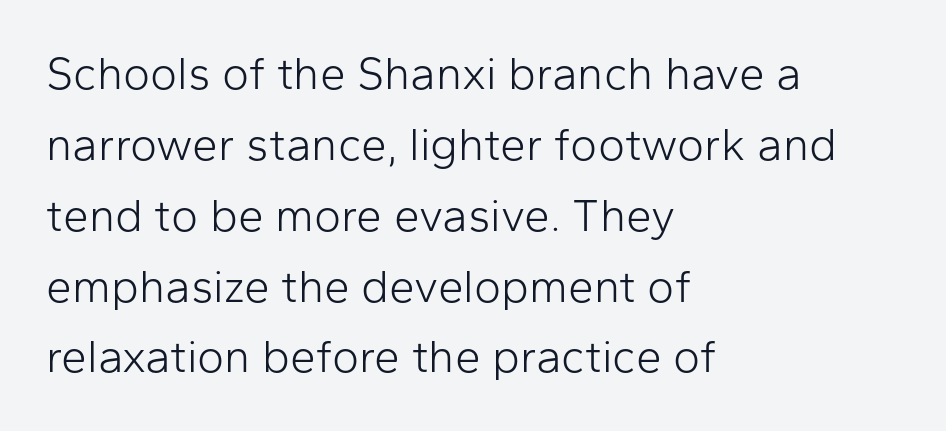
The image shows 46 px light sans-serif type, upright; set left-aligned, normal line spacing (1.54x), normal letter spacing, not underlined; low stroke contrast and a medium x-height.
